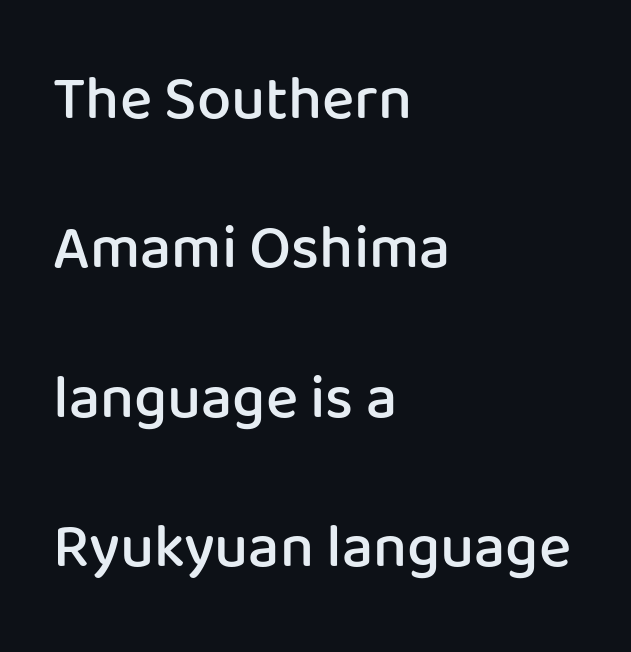
Type style note: lacks serifs. This is moderately heavy type, rendered in semibold. A student would call this left alignment; a typographer would say flush left, rag right. A typesetter would call this proportional, since set widths differ per character. A typesetter would call this leading open, well beyond the default. The font's upright variant was chosen for this text.
